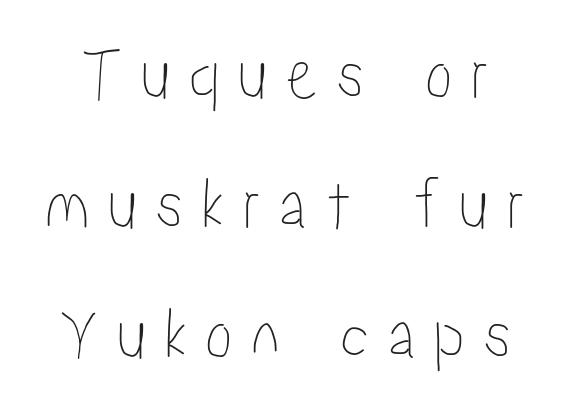
The image shows 74 px condensed type, upright; set line spacing 1.76x, unusually wide letter spacing (+0.24 em), not underlined; low stroke contrast and a medium x-height.
